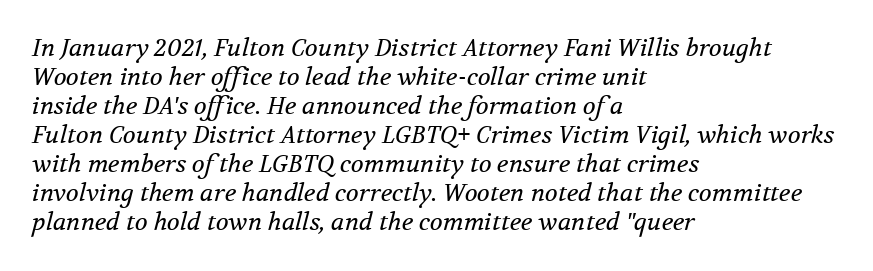
The image shows 24 px text type, italic (leaning right); set left-aligned, line spacing 1.21x, normal letter spacing, not underlined.
